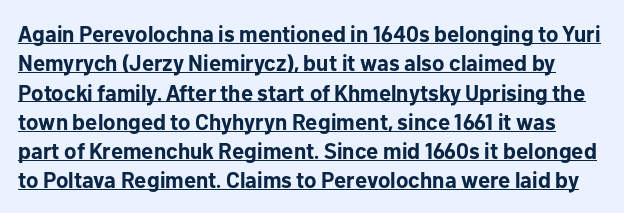
Q: Is the text bold? A: Yes.
Q: Is the text italic (slanted)? A: No, it is upright.
Q: Is the text underlined? A: Yes.
Q: Is the spacing between letters normal or unusually wide? A: Normal.
Q: Is the spacing between lines tight, normal or loose? A: Normal.
